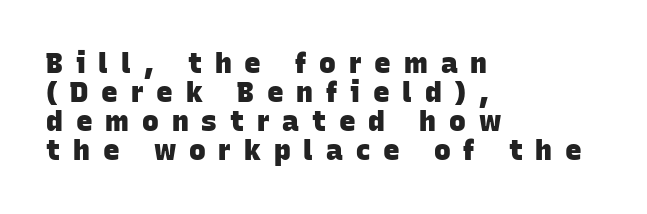
The image shows 28 px heavy sans-serif type; set left-aligned, tight line spacing (1.04x), unusually wide letter spacing (+0.46 em), not underlined; low stroke contrast and a large x-height.
